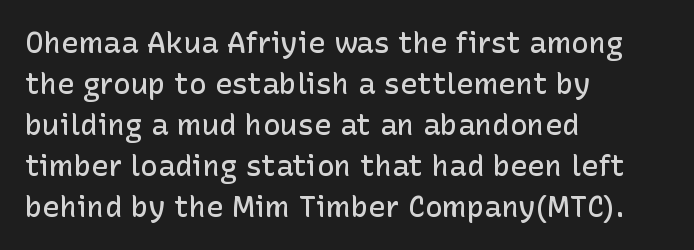
Q: Is the text bold? A: Semi-bold.
Q: Is the text italic (slanted)? A: No, it is upright.
Q: Is the typeface a serif or a sans-serif typeface? A: Sans-serif.
Q: Is the text underlined? A: No.
Q: How is the paragraph aligned? A: Left-aligned.
Q: Is the spacing between letters normal or unusually wide? A: Normal.
Q: Is the spacing between lines tight, normal or loose? A: Normal.
Q: Width (condensed, normal, or wide)? A: Normal.
Q: Stroke contrast? A: Low.
Q: x-height? A: Medium.
Q: Monospaced? A: No.
